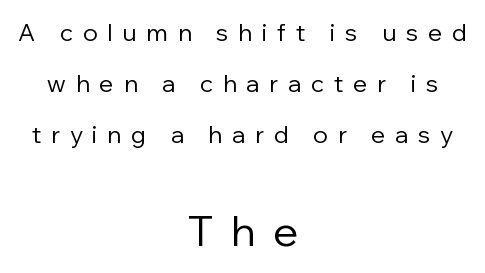
Ordinary non-slanted type is in use. The compositor balanced each line on the midline. Each letter keeps its own natural width here, so spacing adapts to shape. Bold? No — there's no thickening of the strokes. The passage shown is not underscored anywhere. The leading is generous, giving the passage an open texture.
